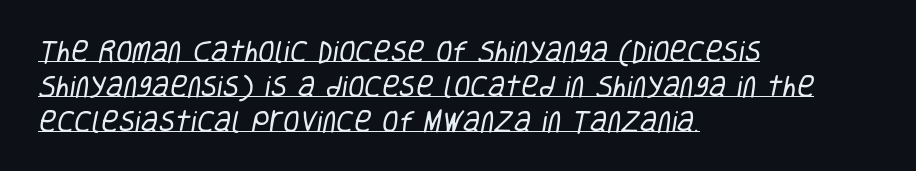
The image shows 24 px text type; set left-aligned, normal line spacing (1.45x), normal letter spacing, underlined.
